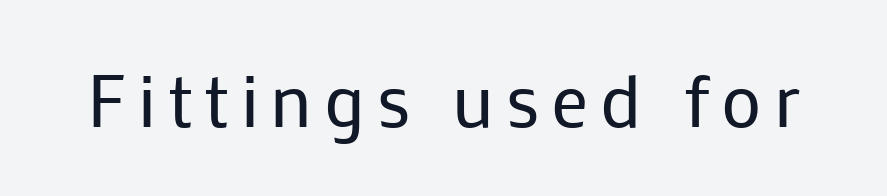
Q: Is the text bold? A: No.
Q: Is the text italic (slanted)? A: No, it is upright.
Q: Is the typeface a serif or a sans-serif typeface? A: Sans-serif.
Q: Is the text underlined? A: No.
Q: Width (condensed, normal, or wide)? A: Normal.
Q: Stroke contrast? A: Low.
Q: x-height? A: Medium.
Q: Monospaced? A: No.
